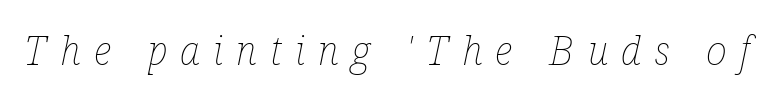
{"italic": "yes", "lean": "right", "slant_degrees": 12, "bold": "no", "weight": "thin", "width": "condensed", "stroke_contrast": "low", "x_height": "medium", "monospaced": "no", "underline": "no", "letter_spacing": "wide", "letter_spacing_em": 0.33, "glyph_px": 40}
